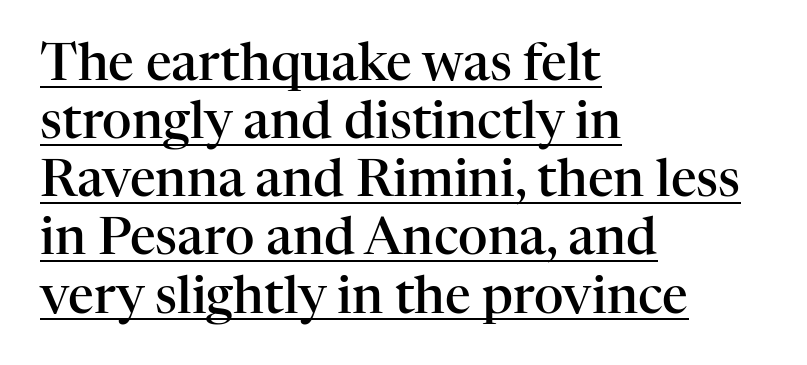
{"serif": "yes", "italic": "no", "bold": "semi", "weight": "semibold", "width": "normal", "stroke_contrast": "high", "x_height": "medium", "monospaced": "no", "underline": "yes", "align": "left", "line_spacing": "tight", "line_spacing_ratio": 1.14, "letter_spacing": "normal", "letter_spacing_em": 0.0, "glyph_px": 51}
